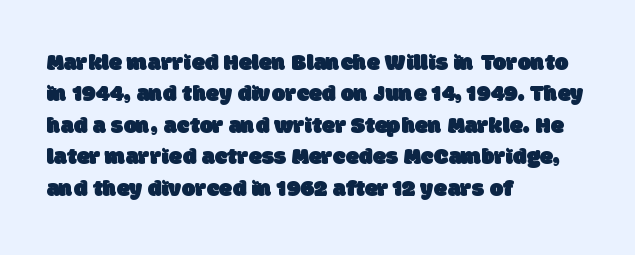
Q: Is the text underlined? A: No.
Q: How is the paragraph aligned? A: Left-aligned.
Q: Is the spacing between letters normal or unusually wide? A: Normal.
Q: Is the spacing between lines tight, normal or loose? A: Normal.
